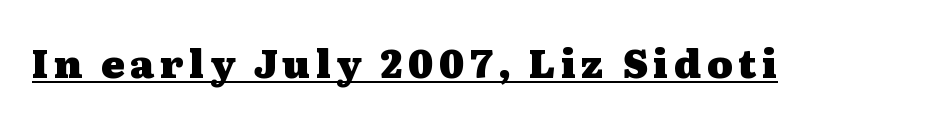
The image shows 39 px heavy, wide serif type, upright; set underlined; medium stroke contrast and a medium x-height.
